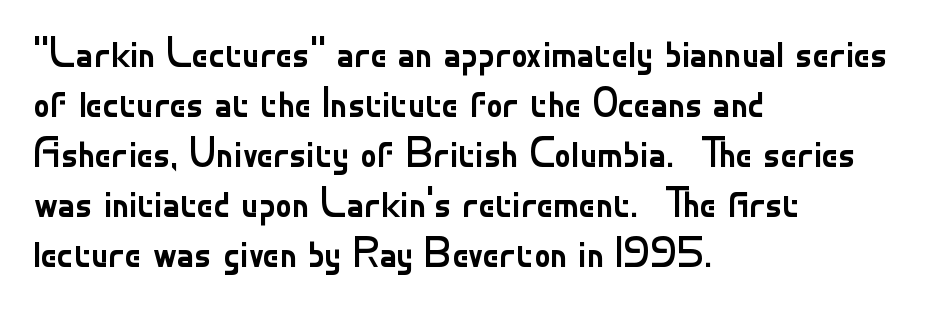
Weight class: somewhere from thin through regular. The rendering shows plain stroke endings on the letterforms — a sans-serif design. Plain, unruled lines of type. Layout note: lines flush left. Every character sits straight up, as roman type does. How are the letters spaced? Ordinarily, with no added tracking.
